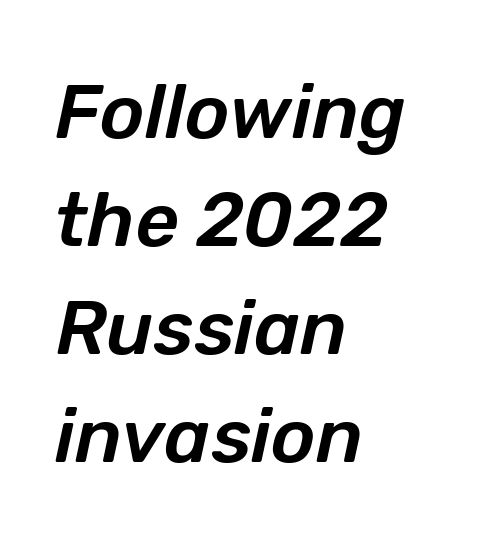
{"italic": "yes", "lean": "right", "slant_degrees": 12, "width": "normal", "stroke_contrast": "low", "x_height": "medium", "monospaced": "no", "underline": "no", "align": "left", "line_spacing": "normal", "line_spacing_ratio": 1.42, "letter_spacing": "normal", "letter_spacing_em": 0.0, "glyph_px": 76}
